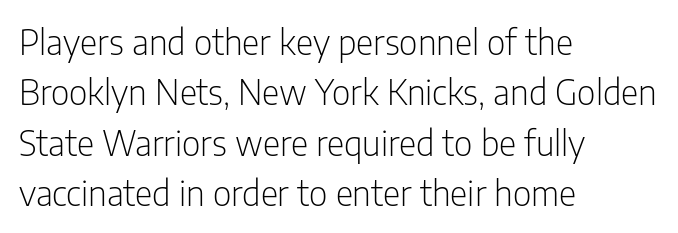
Q: Is the text bold? A: No.
Q: Is the text italic (slanted)? A: No, it is upright.
Q: Is the typeface a serif or a sans-serif typeface? A: Sans-serif.
Q: Is the text underlined? A: No.
Q: How is the paragraph aligned? A: Left-aligned.
Q: Is the spacing between letters normal or unusually wide? A: Normal.
Q: Is the spacing between lines tight, normal or loose? A: Normal.
Q: Width (condensed, normal, or wide)? A: Condensed.
Q: Stroke contrast? A: Low.
Q: x-height? A: Medium.
Q: Monospaced? A: No.
